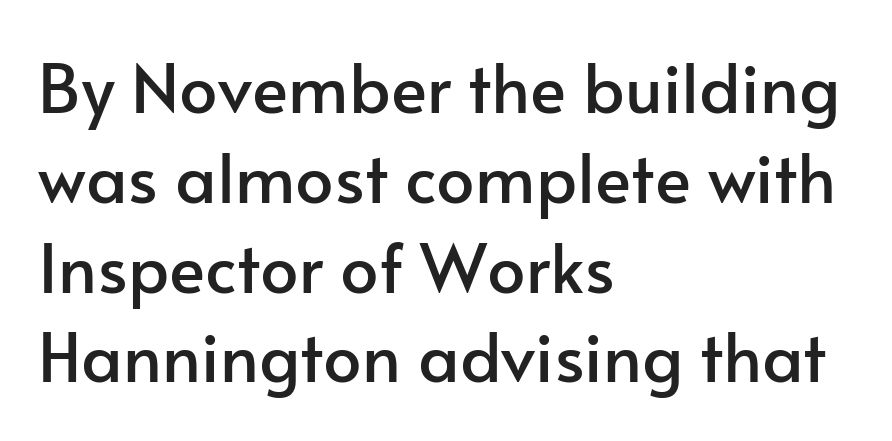
The image shows 68 px sans-serif type, upright; set left-aligned, normal line spacing (1.32x), normal letter spacing, not underlined; low stroke contrast and a small x-height.
